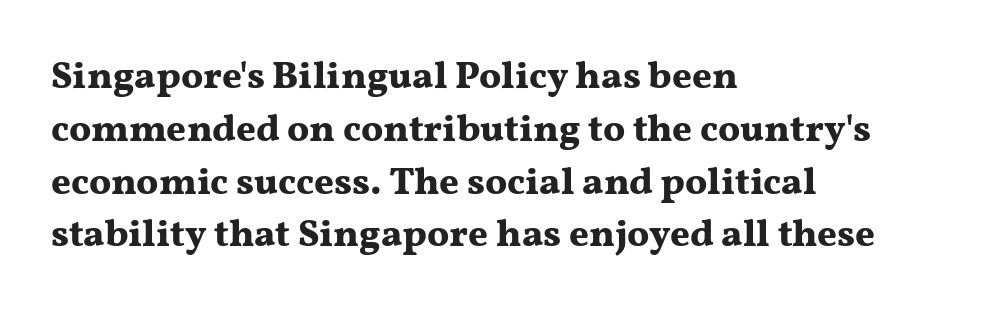
Q: Is the text bold? A: Yes.
Q: Is the text italic (slanted)? A: No, it is upright.
Q: Is the typeface a serif or a sans-serif typeface? A: Serif.
Q: Is the text underlined? A: No.
Q: How is the paragraph aligned? A: Left-aligned.
Q: Is the spacing between letters normal or unusually wide? A: Normal.
Q: Is the spacing between lines tight, normal or loose? A: Normal.
Q: Width (condensed, normal, or wide)? A: Wide.
Q: Stroke contrast? A: Medium.
Q: x-height? A: Medium.
Q: Monospaced? A: No.
